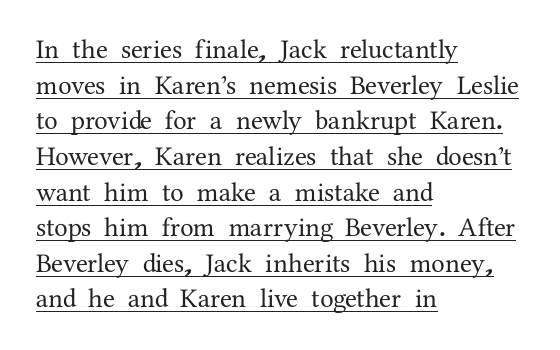
The image shows 27 px text type, upright; set left-aligned, normal line spacing (1.32x), normal letter spacing, underlined.
